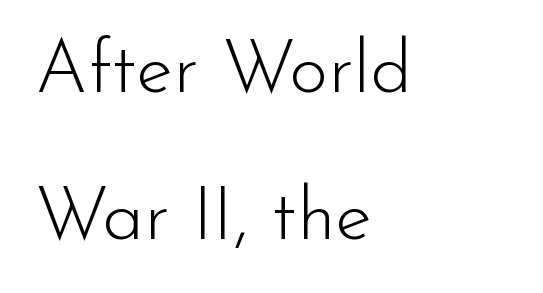
{"serif": "no", "italic": "no", "bold": "no", "weight": "light", "width": "normal", "stroke_contrast": "low", "x_height": "small", "monospaced": "no", "underline": "no", "align": "left", "line_spacing": "loose", "line_spacing_ratio": 1.96, "letter_spacing": "normal", "letter_spacing_em": 0.0, "glyph_px": 75}
